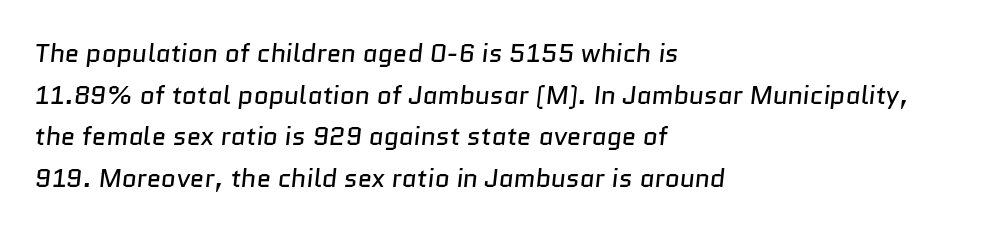
Q: Is the text bold? A: No.
Q: Is the text underlined? A: No.
Q: How is the paragraph aligned? A: Left-aligned.
Q: Is the spacing between letters normal or unusually wide? A: Normal.
Q: Is the spacing between lines tight, normal or loose? A: Normal.
